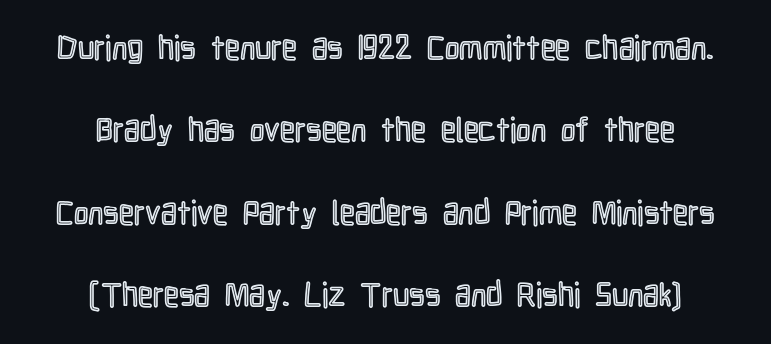
Q: Is the text italic (slanted)? A: No, it is upright.
Q: Is the text underlined? A: No.
Q: How is the paragraph aligned? A: Centered.
Q: Is the spacing between letters normal or unusually wide? A: Normal.
Q: Is the spacing between lines tight, normal or loose? A: Loose.
Q: Width (condensed, normal, or wide)? A: Condensed.
Q: x-height? A: Medium.
Q: Monospaced? A: No.
